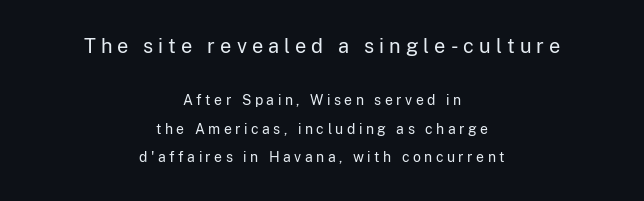
{"italic": "no", "bold": "no", "underline": "no", "align": "center", "line_spacing": "loose", "line_spacing_ratio": 2.05, "letter_spacing": "wide", "letter_spacing_em": 0.25, "larger_block": "first", "size_ratio": 1.43, "glyph_px": 20}
